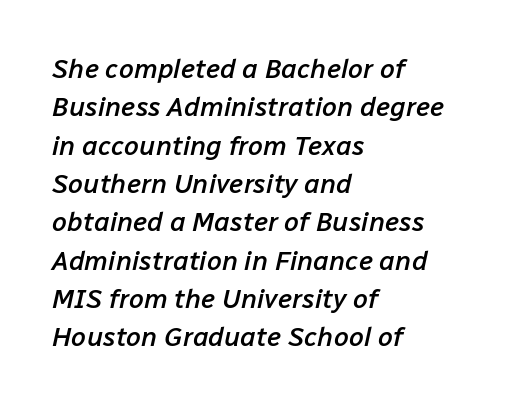
Q: Is the text bold? A: Semi-bold.
Q: Is the text italic (slanted)? A: Yes, it leans right by about 12 degrees.
Q: Is the text underlined? A: No.
Q: How is the paragraph aligned? A: Left-aligned.
Q: Is the spacing between letters normal or unusually wide? A: Normal.
Q: Is the spacing between lines tight, normal or loose? A: Normal.
